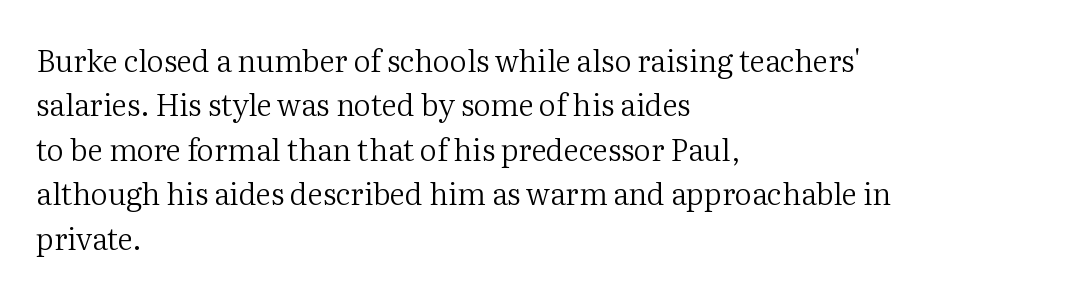
Q: Is the text bold? A: No.
Q: Is the text italic (slanted)? A: No, it is upright.
Q: Is the typeface a serif or a sans-serif typeface? A: Serif.
Q: Is the text underlined? A: No.
Q: How is the paragraph aligned? A: Left-aligned.
Q: Is the spacing between letters normal or unusually wide? A: Normal.
Q: Is the spacing between lines tight, normal or loose? A: Normal.
Q: Width (condensed, normal, or wide)? A: Normal.
Q: Stroke contrast? A: Medium.
Q: x-height? A: Medium.
Q: Monospaced? A: No.
